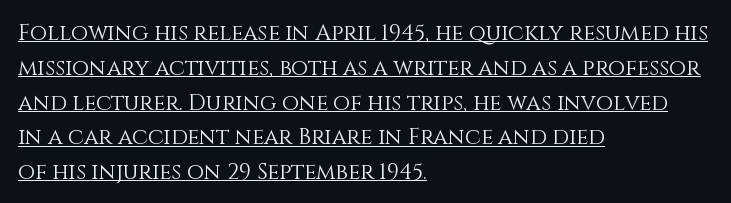
The image shows 22 px text type, upright; set left-aligned, normal line spacing (1.58x), normal letter spacing, underlined.
